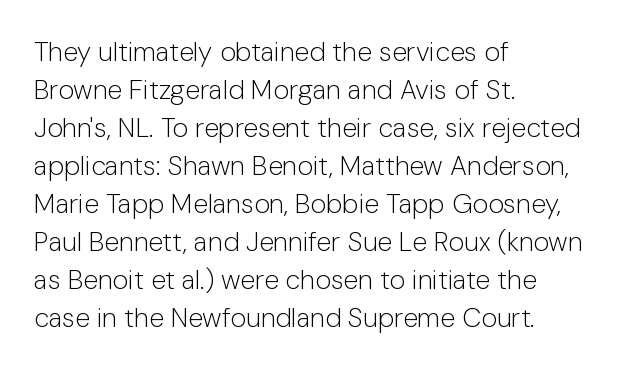
The designer left line spacing at the default. A classic flush-left, rag-right setting is used for this passage. The font sits on the lighter half of the weight spectrum, regular included. The letters stand straight up with perfectly vertical stems. No word sits above an underline.
